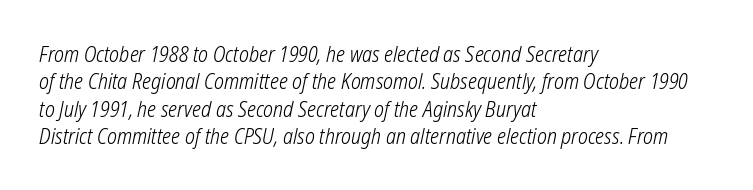
{"bold": "no", "underline": "no", "align": "left", "line_spacing": "normal", "line_spacing_ratio": 1.3, "letter_spacing": "normal", "letter_spacing_em": 0.0, "glyph_px": 21}
